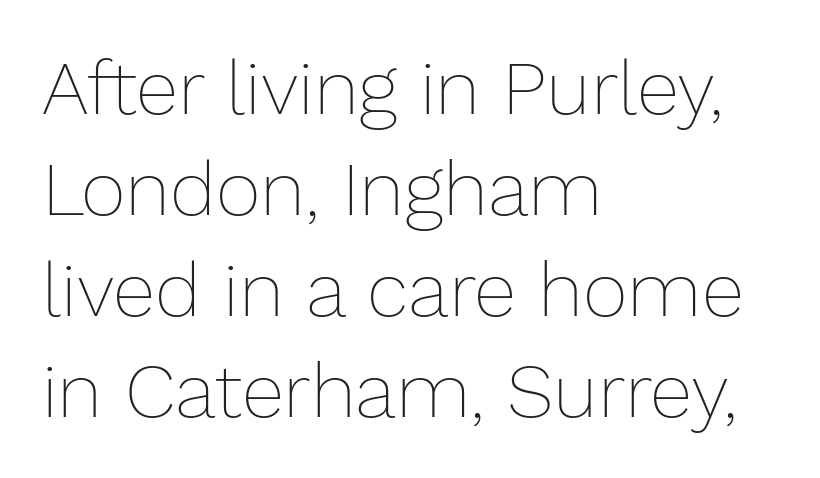
Bare-footed words on every line. These lines are rendered in a variable-pitch font. Notice how descenders clear the ascenders below comfortably — that's standard leading. One-word summary of the alignment: left. This sample uses plain, unmodified letter spacing.
